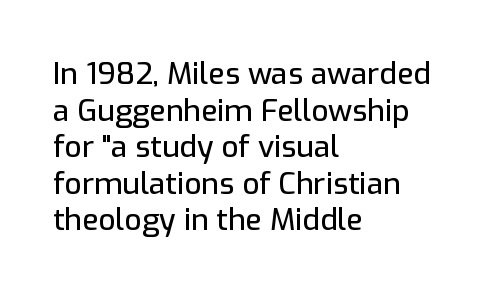
Has an underline been added? It has not. In CSS terms this would be text-align: left. Ascenders rise straight up at ninety degrees. A typesetter would call this proportional, since set widths differ per character.
